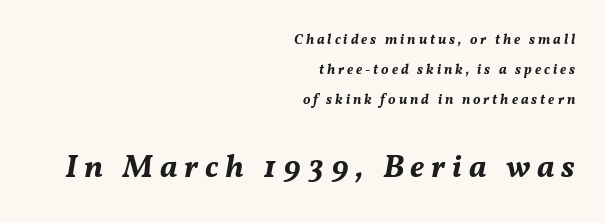
Characters follow at a spacing far wider than the type designer built in. Caption: upper text group reduced, lower text group enlarged. These lines stack with their right ends in a neat column. The zone under the glyphs is completely vacant. The typography opts for an oblique posture over an upright one. Each letter keeps its own natural width here, so spacing adapts to shape.
